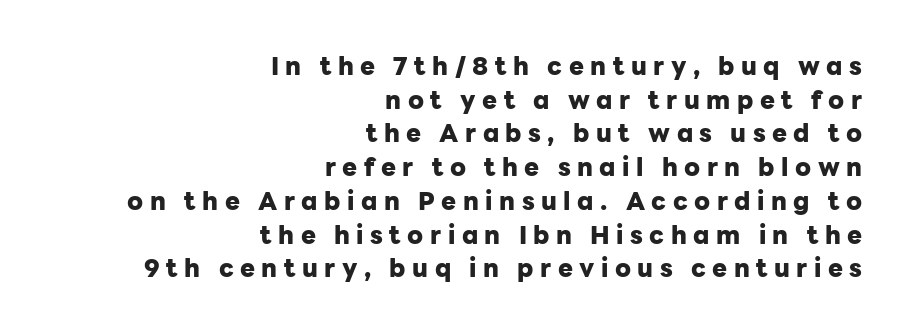
Words appear elongated and porous because spacing is wide. The rendering uses a moderate line-height, typical for paragraphs. The lines are quadded right. The rendering uses a bold face; every stroke is thick and dark.
